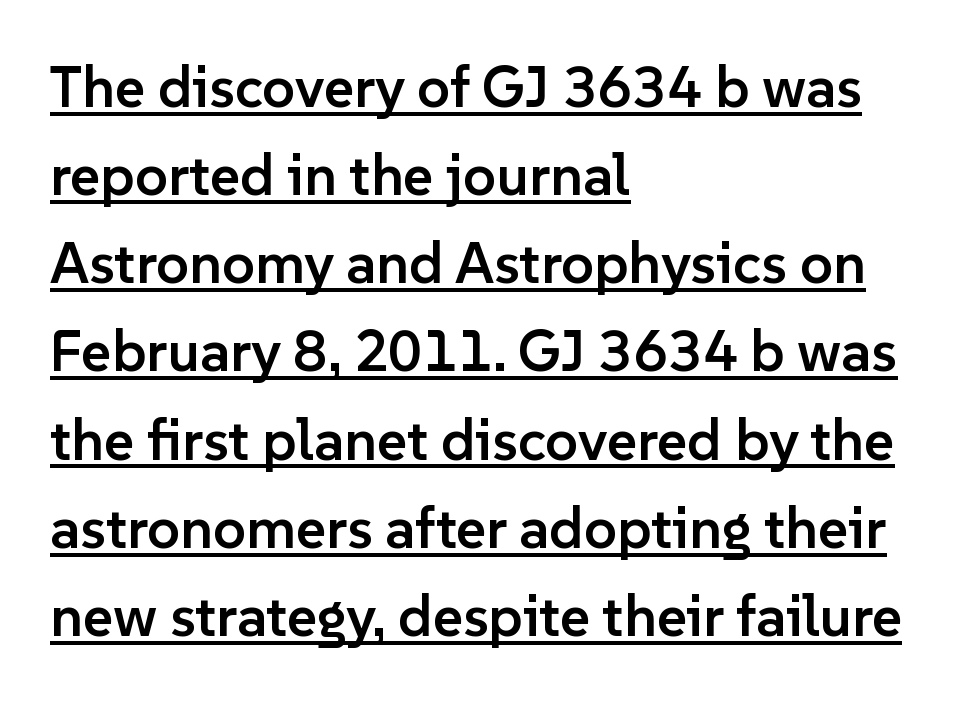
{"serif": "no", "italic": "no", "bold": "semi", "weight": "semibold", "width": "normal", "stroke_contrast": "low", "x_height": "medium", "monospaced": "no", "underline": "yes", "align": "left", "line_spacing": "normal", "line_spacing_ratio": 1.52, "letter_spacing": "normal", "letter_spacing_em": 0.0, "glyph_px": 58}
